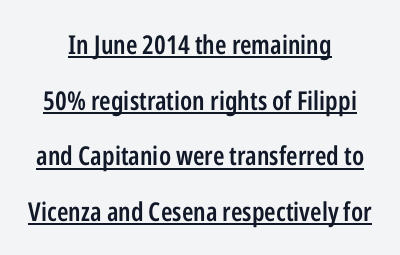
No italicization has been applied; the sample stays upright. Quick note: underline on. Quick note: interline space is abundant. The paragraph has two soft edges and a firm central axis. A typesetter would call this zero additional tracking.
